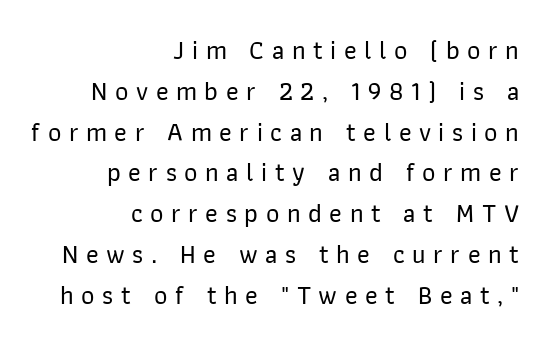
Q: Is the text italic (slanted)? A: No, it is upright.
Q: Is the text underlined? A: No.
Q: How is the paragraph aligned? A: Right-aligned.
Q: Is the spacing between letters normal or unusually wide? A: Unusually wide.
Q: Is the spacing between lines tight, normal or loose? A: Normal.
